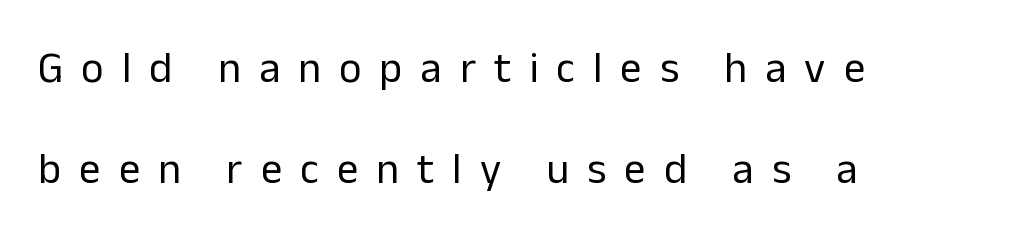
The designer dialed line spacing up above the default. The typography opts for an upright posture over an oblique one. Caption: expanded tracking, letters set apart. Think standard paragraph weight, or any step lighter than that.
